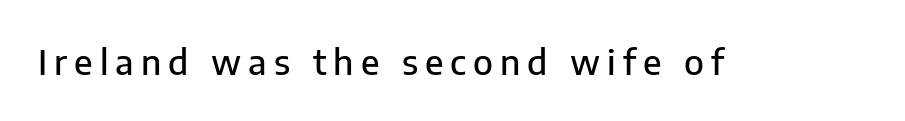
There is plenty of visible air inserted between adjacent glyphs. Is this a fixed-width face? No — the glyphs have proportional, varying widths. Every stem runs plumb, perpendicular to the baseline. Nothing sits at the stroke ends, so this counts as sans-serif.
